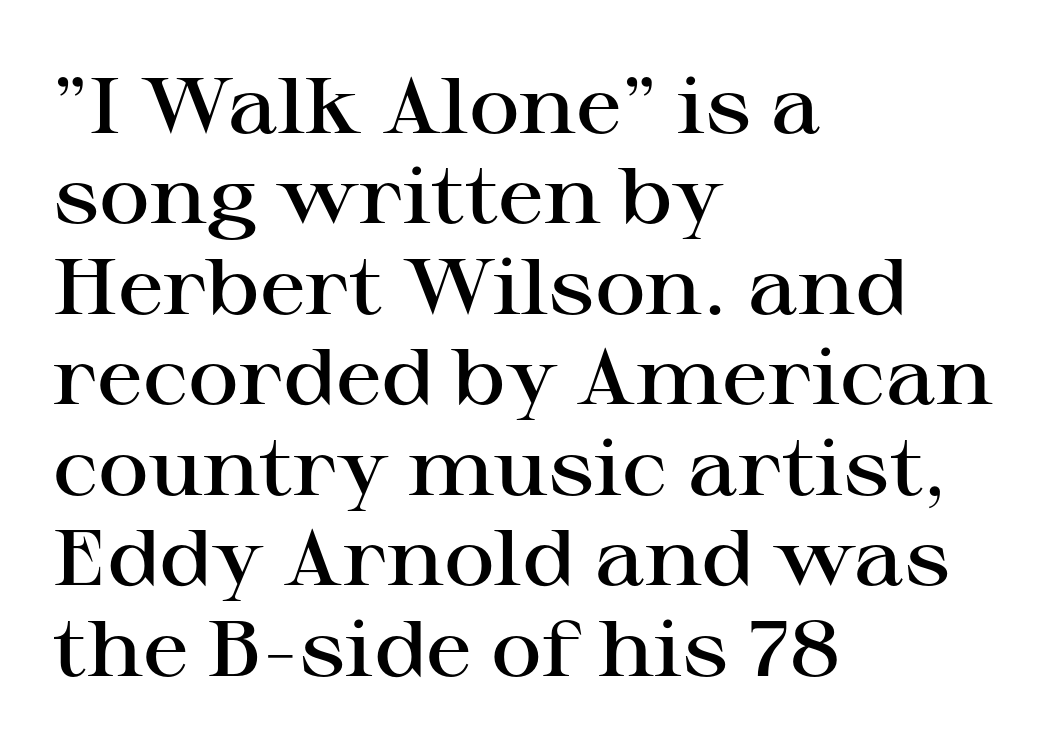
The image shows 78 px semibold, wide serif type, upright; set left-aligned, line spacing 1.16x, normal letter spacing, not underlined; high stroke contrast and a medium x-height.
